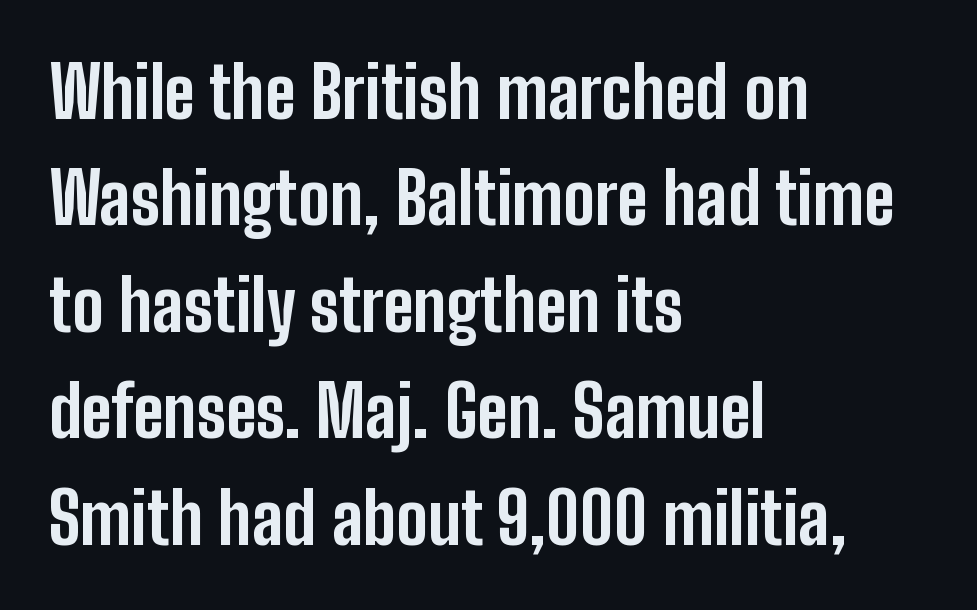
Q: Is the text bold? A: Yes.
Q: Is the text italic (slanted)? A: No, it is upright.
Q: Is the typeface a serif or a sans-serif typeface? A: Sans-serif.
Q: Is the text underlined? A: No.
Q: How is the paragraph aligned? A: Left-aligned.
Q: Is the spacing between letters normal or unusually wide? A: Normal.
Q: Is the spacing between lines tight, normal or loose? A: Normal.
Q: Width (condensed, normal, or wide)? A: Condensed.
Q: Stroke contrast? A: Low.
Q: x-height? A: Medium.
Q: Monospaced? A: No.
